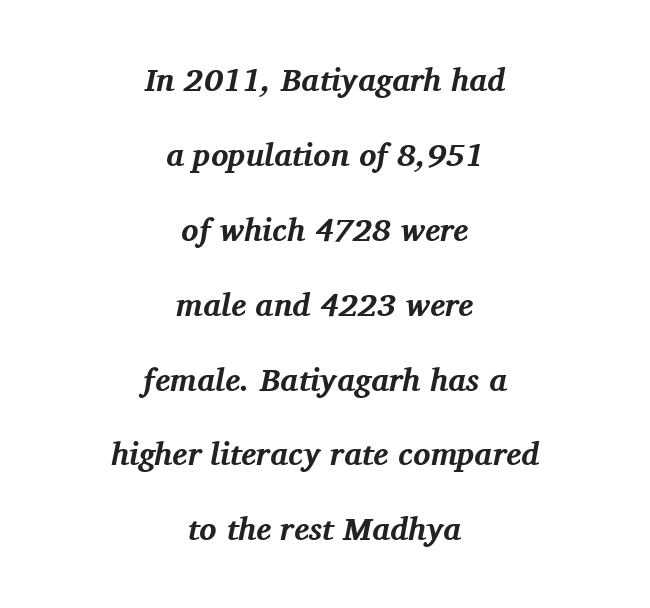
Plenty of ink on the page — the face is bold. Examine the stroke ends and you'll spot serifs. Looks like regular typesetting: each glyph gets only the width it needs. An italicized treatment has been applied to the whole sample. Each line is balanced around a shared central axis.
